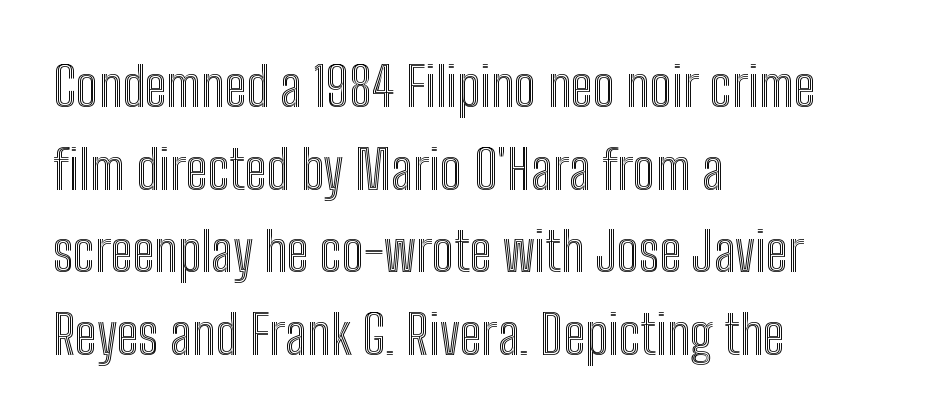
{"italic": "no", "width": "condensed", "x_height": "medium", "monospaced": "no", "underline": "no", "align": "left", "line_spacing": "normal", "line_spacing_ratio": 1.53, "letter_spacing": "normal", "letter_spacing_em": 0.0, "glyph_px": 54}
